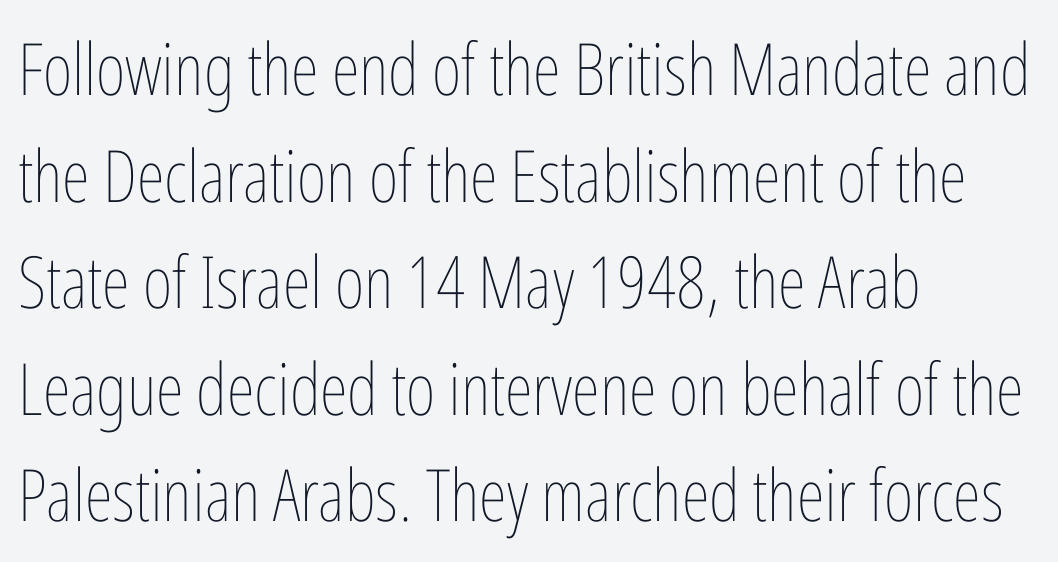
Descender tails drop into unmarked territory. The tracking reads as untouched default to a designer's eye. The strokes are not fattened; the text isn't bold. The passage shown stacks its lines at a standard gap. A typesetter would call this proportional, since set widths differ per character.
